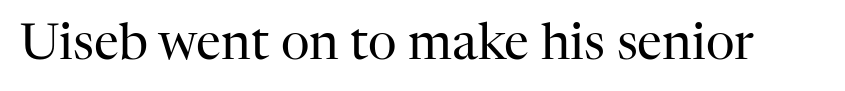
Stems here are at most as thick as an everyday book face. Looks like regular typesetting: each glyph gets only the width it needs. Upright lettering throughout. Are there feet on the stems? There are — it's a serif. No extra tracking has been applied to these lines. Words float on clear page, feet unadorned.
